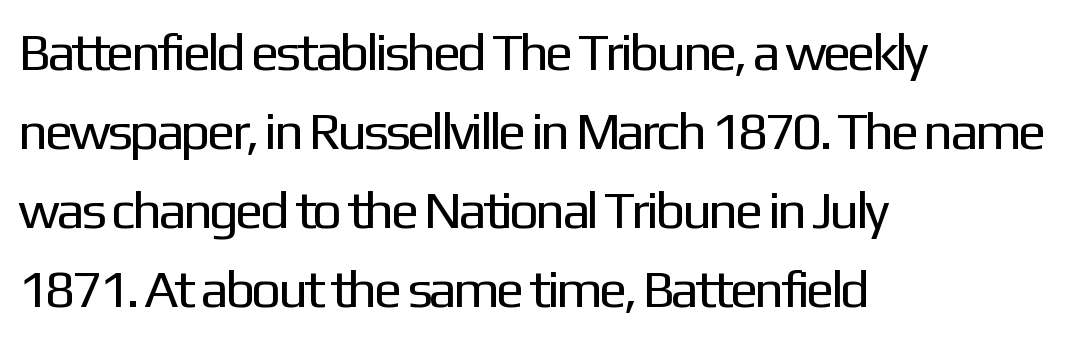
Q: Is the text bold? A: No.
Q: Is the text italic (slanted)? A: No, it is upright.
Q: Is the typeface a serif or a sans-serif typeface? A: Sans-serif.
Q: Is the text underlined? A: No.
Q: How is the paragraph aligned? A: Left-aligned.
Q: Is the spacing between letters normal or unusually wide? A: Normal.
Q: Is the spacing between lines tight, normal or loose? A: Normal.
Q: Width (condensed, normal, or wide)? A: Normal.
Q: Stroke contrast? A: Low.
Q: x-height? A: Medium.
Q: Monospaced? A: No.
